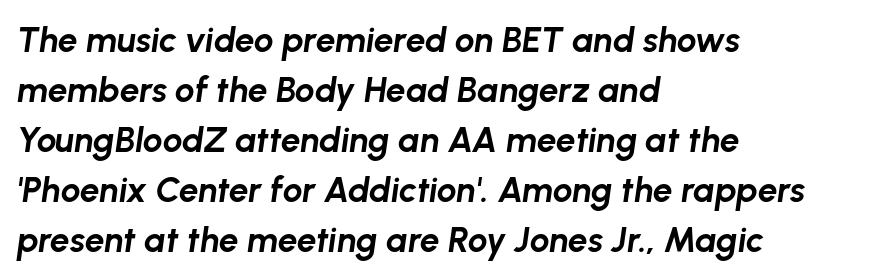
The image shows 35 px bold type, italic (leaning right); set left-aligned, normal line spacing (1.43x), normal letter spacing, not underlined; low stroke contrast and a medium x-height.
